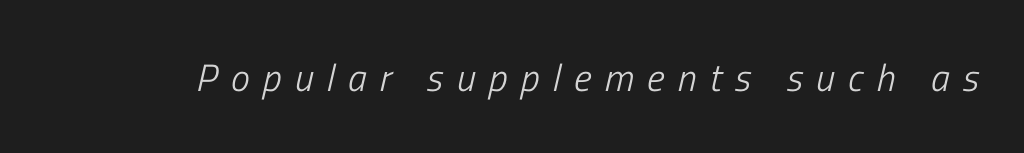
Q: Is the text bold? A: No.
Q: Is the text italic (slanted)? A: Yes, it leans right by about 13 degrees.
Q: Is the text underlined? A: No.
Q: Is the spacing between letters normal or unusually wide? A: Unusually wide.
Q: Width (condensed, normal, or wide)? A: Condensed.
Q: Stroke contrast? A: Low.
Q: x-height? A: Medium.
Q: Monospaced? A: No.
